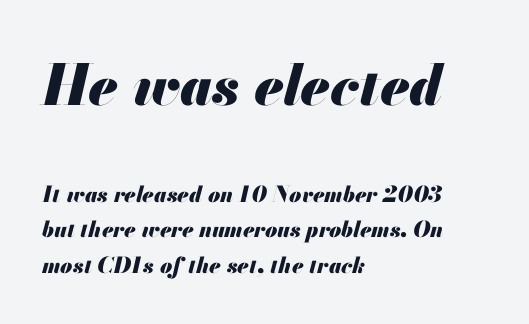
The image shows 56 px heavy type, italic (leaning right); set left-aligned, normal line spacing (1.61x), normal letter spacing, not underlined; the first (top) block is 2.55x larger; medium stroke contrast and a small x-height.
